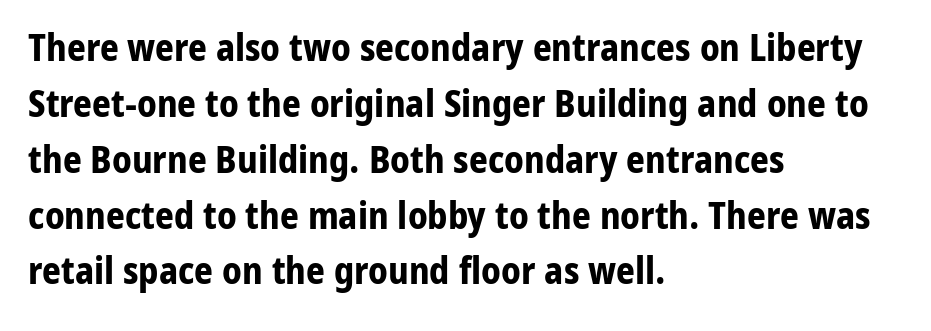
{"serif": "no", "italic": "no", "bold": "yes", "weight": "bold", "width": "normal", "stroke_contrast": "low", "x_height": "medium", "monospaced": "no", "underline": "no", "align": "left", "line_spacing": "normal", "line_spacing_ratio": 1.51, "letter_spacing": "normal", "letter_spacing_em": 0.0, "glyph_px": 37}
